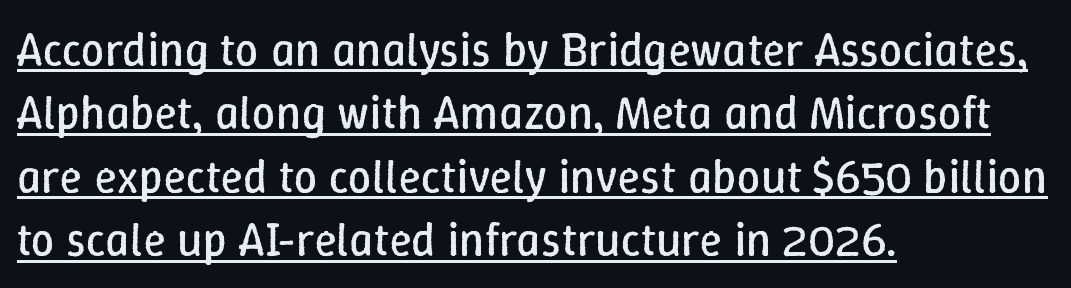
Q: Is the text bold? A: No.
Q: Is the text italic (slanted)? A: No, it is upright.
Q: Is the text underlined? A: Yes.
Q: How is the paragraph aligned? A: Left-aligned.
Q: Is the spacing between letters normal or unusually wide? A: Normal.
Q: Is the spacing between lines tight, normal or loose? A: Normal.
Q: Width (condensed, normal, or wide)? A: Normal.
Q: Stroke contrast? A: Low.
Q: x-height? A: Medium.
Q: Monospaced? A: No.
